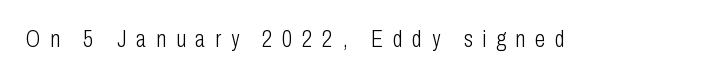
Each word looks stretched out because of the extra space between its letters. The lettering holds an erect, upright posture throughout. The typeface has the unassuming heft of standard copy or less. Honestly, there is no underline to notice here at all.
